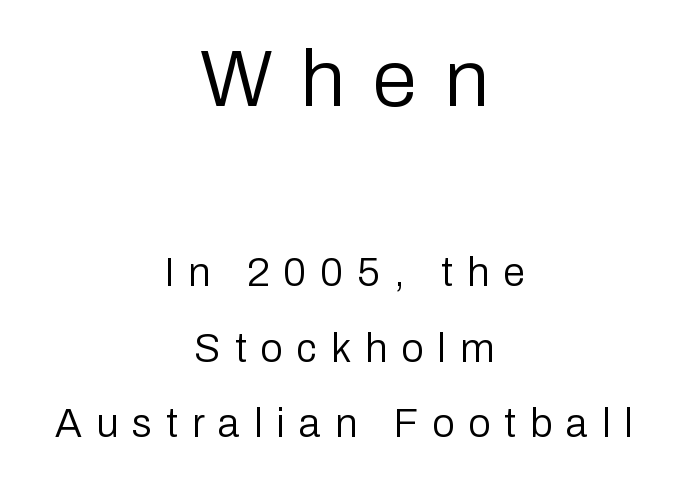
Q: Is the text bold? A: No.
Q: Is the text italic (slanted)? A: No, it is upright.
Q: Is the typeface a serif or a sans-serif typeface? A: Sans-serif.
Q: Is the text underlined? A: No.
Q: How is the paragraph aligned? A: Centered.
Q: Is the spacing between letters normal or unusually wide? A: Unusually wide.
Q: Which block of text is set in a larger size, the first (top) or the second (bottom)? A: The first (top) one.
Q: Width (condensed, normal, or wide)? A: Normal.
Q: Stroke contrast? A: Low.
Q: x-height? A: Medium.
Q: Monospaced? A: No.
